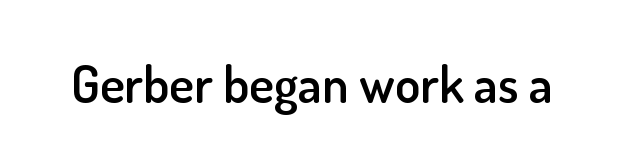
Q: Is the text bold? A: Semi-bold.
Q: Is the text italic (slanted)? A: No, it is upright.
Q: Is the typeface a serif or a sans-serif typeface? A: Sans-serif.
Q: Is the text underlined? A: No.
Q: Is the spacing between letters normal or unusually wide? A: Normal.
Q: Width (condensed, normal, or wide)? A: Normal.
Q: Stroke contrast? A: Low.
Q: x-height? A: Small.
Q: Monospaced? A: No.
